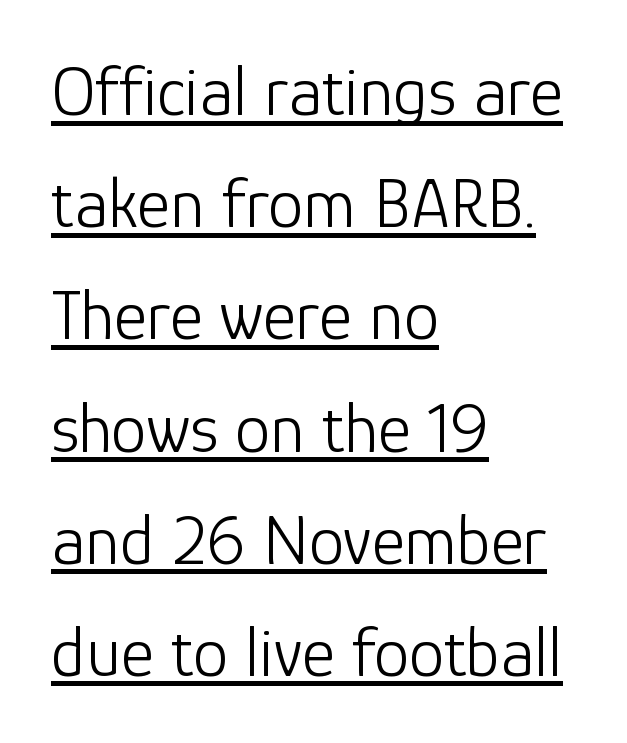
{"serif": "no", "italic": "no", "bold": "no", "weight": "light", "width": "normal", "stroke_contrast": "low", "x_height": "medium", "monospaced": "no", "underline": "yes", "align": "left", "line_spacing": "normal", "line_spacing_ratio": 1.58, "letter_spacing": "normal", "letter_spacing_em": 0.0, "glyph_px": 71}
